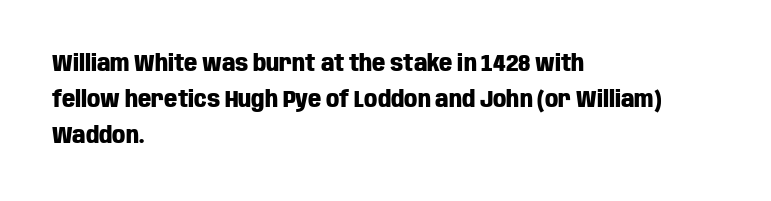
{"italic": "no", "bold": "yes", "underline": "no", "align": "left", "line_spacing": "normal", "line_spacing_ratio": 1.56, "letter_spacing": "normal", "letter_spacing_em": 0.0, "glyph_px": 23}
